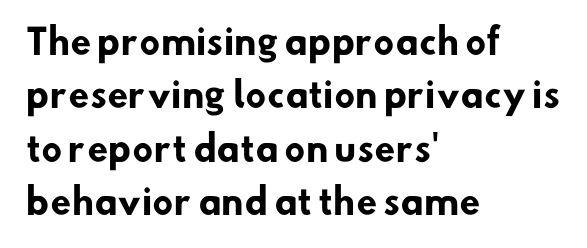
The image shows 34 px heavy sans-serif type; set left-aligned, normal line spacing (1.57x), normal letter spacing, not underlined; low stroke contrast and a small x-height.
